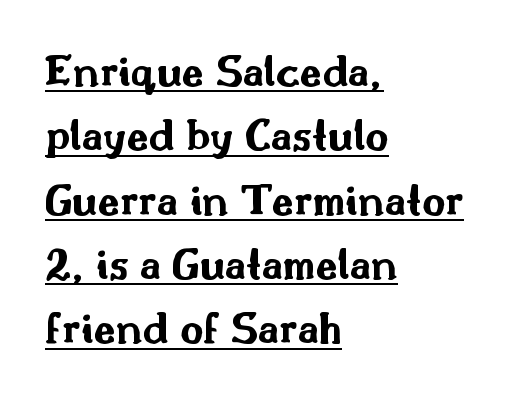
{"serif": "no", "italic": "no", "bold": "yes", "weight": "bold", "width": "wide", "stroke_contrast": "medium", "x_height": "small", "monospaced": "no", "underline": "yes", "align": "left", "line_spacing": "normal", "line_spacing_ratio": 1.43, "letter_spacing": "normal", "letter_spacing_em": 0.0, "glyph_px": 45}
